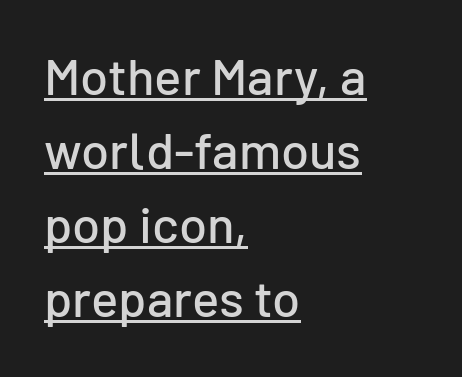
The image shows 51 px sans-serif type, upright; set left-aligned, normal line spacing (1.45x), normal letter spacing, underlined; low stroke contrast and a medium x-height.
